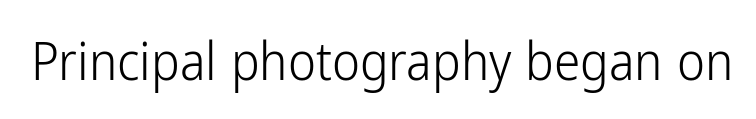
The image shows 53 px light, condensed sans-serif type, upright; set normal letter spacing, not underlined; low stroke contrast and a medium x-height.
